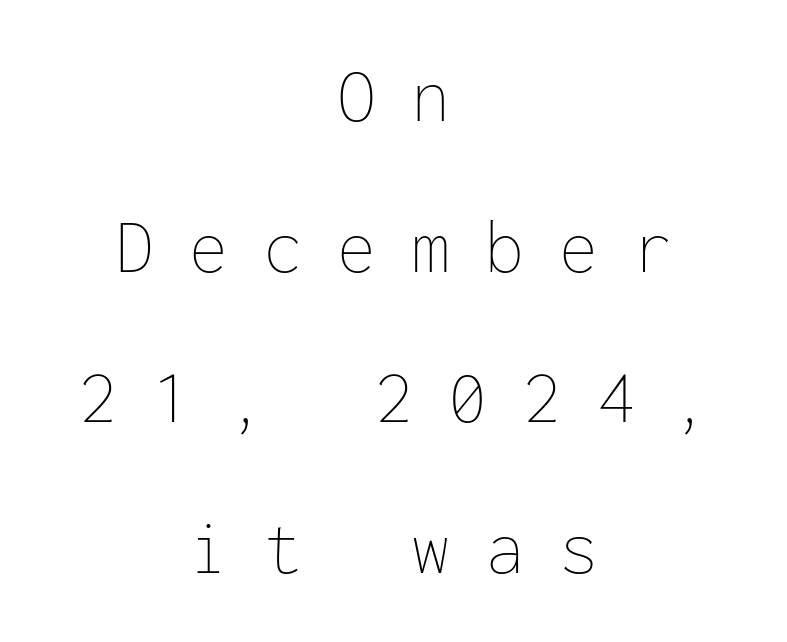
Q: Is the text bold? A: No.
Q: Is the text italic (slanted)? A: No, it is upright.
Q: Is the text underlined? A: No.
Q: How is the paragraph aligned? A: Centered.
Q: Is the spacing between letters normal or unusually wide? A: Unusually wide.
Q: Is the spacing between lines tight, normal or loose? A: Loose.
Q: Width (condensed, normal, or wide)? A: Normal.
Q: Stroke contrast? A: Low.
Q: x-height? A: Medium.
Q: Monospaced? A: Yes.
